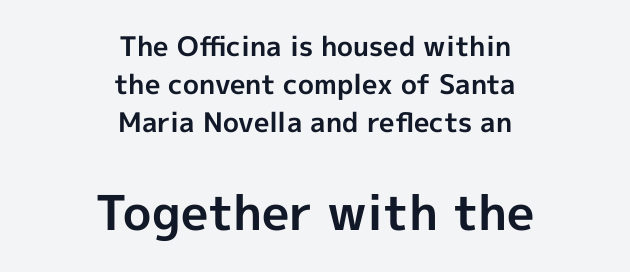
Q: Is the text bold? A: Yes.
Q: Is the text italic (slanted)? A: No, it is upright.
Q: Is the typeface a serif or a sans-serif typeface? A: Sans-serif.
Q: Is the text underlined? A: No.
Q: How is the paragraph aligned? A: Centered.
Q: Is the spacing between letters normal or unusually wide? A: Normal.
Q: Is the spacing between lines tight, normal or loose? A: Normal.
Q: Which block of text is set in a larger size, the first (top) or the second (bottom)? A: The second (bottom) one.
Q: Width (condensed, normal, or wide)? A: Normal.
Q: x-height? A: Medium.
Q: Monospaced? A: No.
